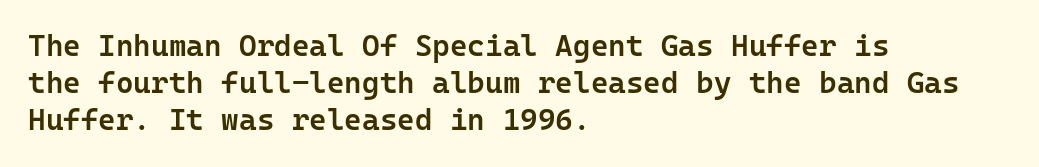
{"serif": "no", "italic": "no", "bold": "semi", "weight": "semibold", "width": "normal", "stroke_contrast": "low", "x_height": "medium", "underline": "no", "align": "left", "line_spacing_ratio": 1.24, "letter_spacing": "normal", "letter_spacing_em": 0.0, "glyph_px": 30}
